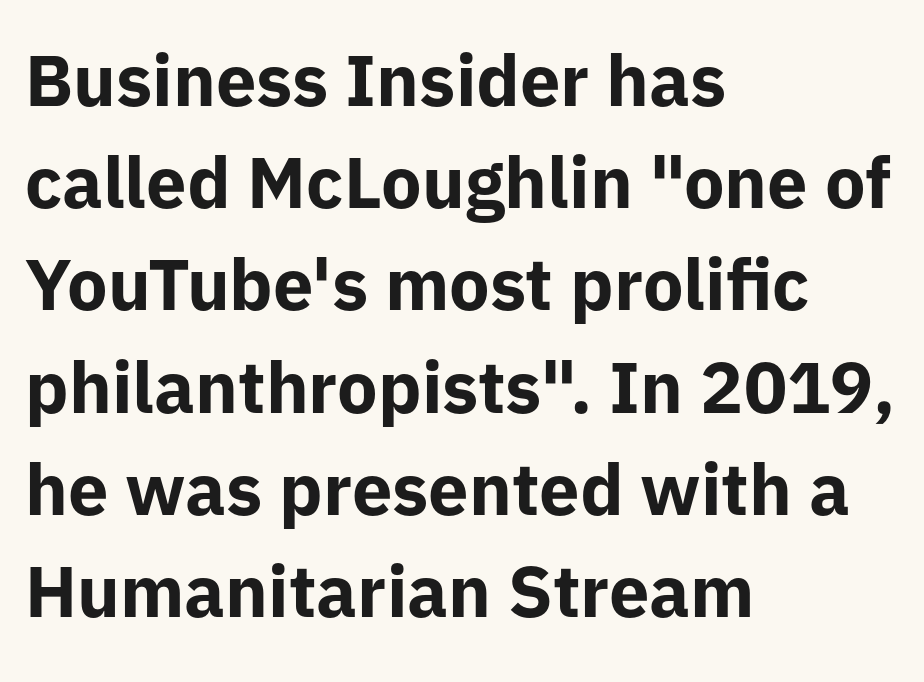
The image shows 72 px bold sans-serif type, upright; set left-aligned, normal line spacing (1.42x), normal letter spacing, not underlined; low stroke contrast and a medium x-height.
